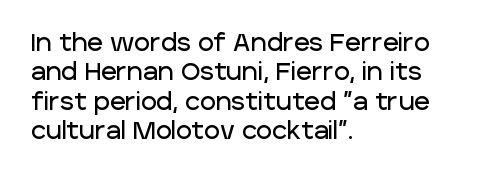
The image shows 24 px text type, upright; set left-aligned, line spacing 1.22x, normal letter spacing, not underlined.
